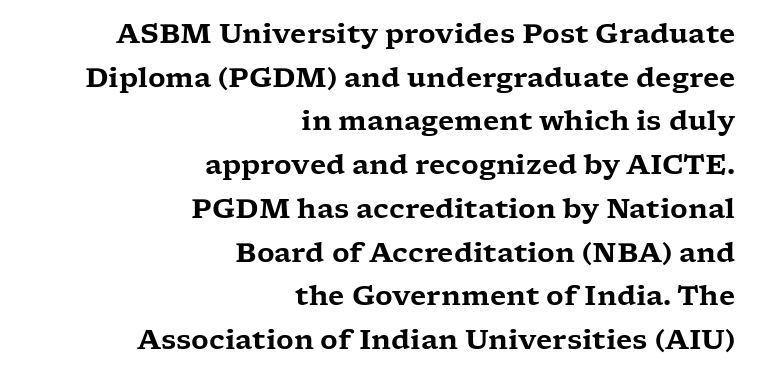
Inter-character spacing is left at the font's built-in metrics. The space between consecutive lines is moderate. A typesetter would mark this as roman, not italic. The space directly below the letters is spotless. The ragged edge is on the left, which tells us the setting is flush right.
